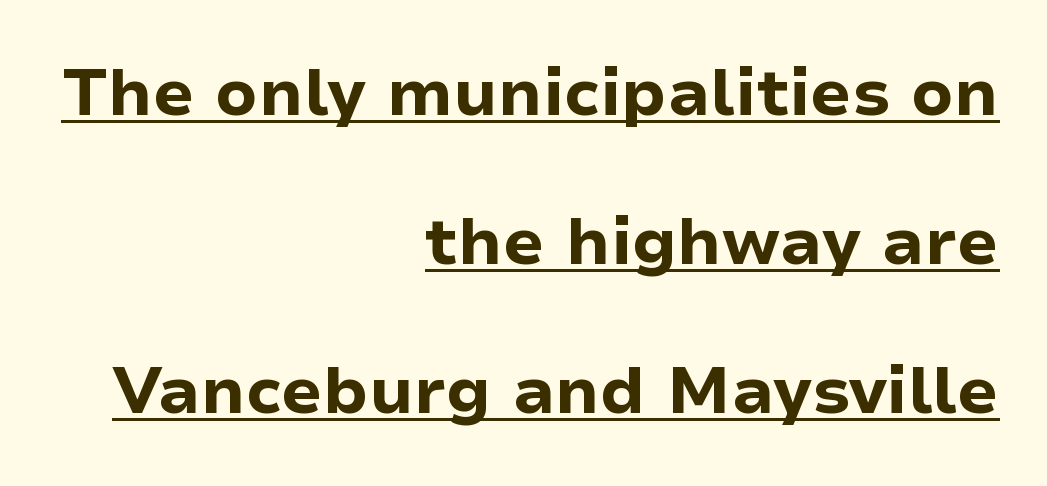
The image shows 66 px bold sans-serif type, upright; set right-aligned, loose line spacing (2.26x), normal letter spacing, underlined; low stroke contrast and a medium x-height.
